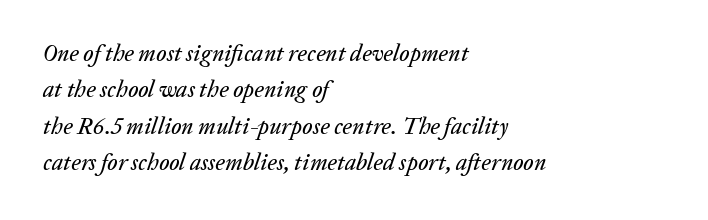
The gaps between neighbouring characters are ordinary and unremarkable. Has an underline been added? It has not. Leftover space on each line is placed entirely after the last word. A normal amount of white space separates one row of letters from the next. The lettering tilts uniformly, giving the passage an italic look.
